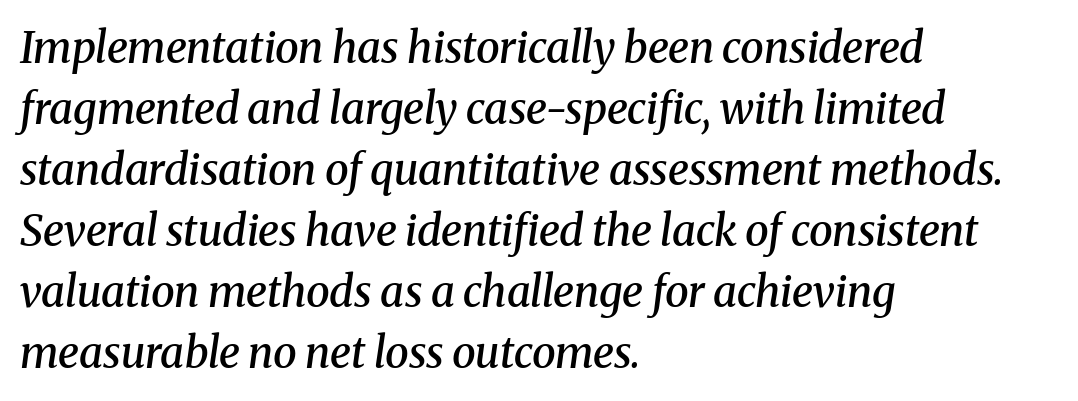
Q: Is the text bold? A: Semi-bold.
Q: Is the text italic (slanted)? A: Yes, it leans right by about 8 degrees.
Q: Is the typeface a serif or a sans-serif typeface? A: Serif.
Q: Is the text underlined? A: No.
Q: How is the paragraph aligned? A: Left-aligned.
Q: Is the spacing between letters normal or unusually wide? A: Normal.
Q: Is the spacing between lines tight, normal or loose? A: Normal.
Q: Width (condensed, normal, or wide)? A: Normal.
Q: Stroke contrast? A: Medium.
Q: x-height? A: Medium.
Q: Monospaced? A: No.
